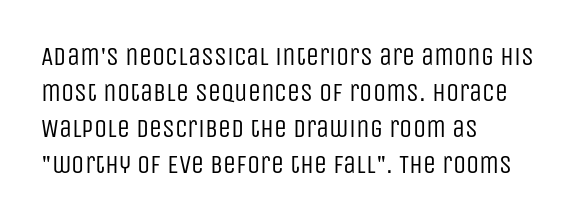
{"italic": "no", "bold": "no", "underline": "no", "align": "left", "line_spacing": "normal", "line_spacing_ratio": 1.38, "letter_spacing": "normal", "letter_spacing_em": 0.0, "glyph_px": 26}
